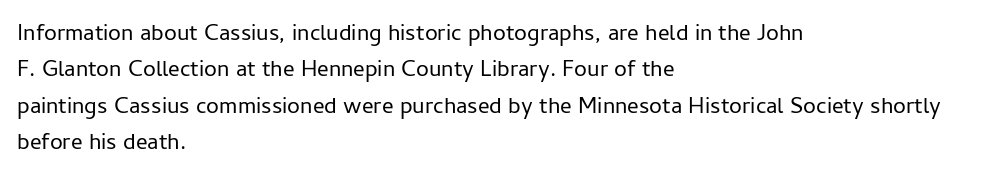
Q: Is the text bold? A: No.
Q: Is the text italic (slanted)? A: No, it is upright.
Q: Is the text underlined? A: No.
Q: How is the paragraph aligned? A: Left-aligned.
Q: Is the spacing between letters normal or unusually wide? A: Normal.
Q: Is the spacing between lines tight, normal or loose? A: Normal.
